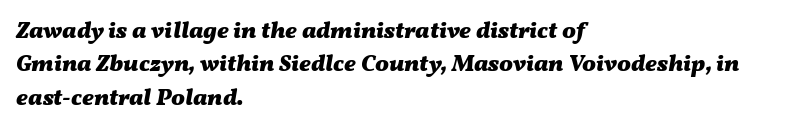
The image shows 23 px bold type, italic (leaning right); set left-aligned, normal line spacing (1.45x), normal letter spacing, not underlined.
